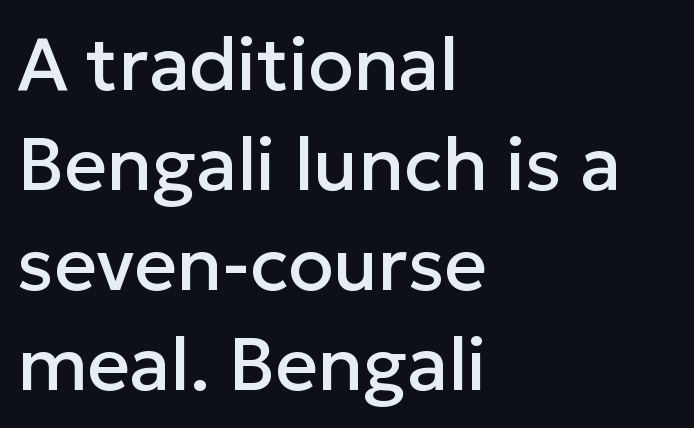
Q: Is the text italic (slanted)? A: No, it is upright.
Q: Is the typeface a serif or a sans-serif typeface? A: Sans-serif.
Q: Is the text underlined? A: No.
Q: How is the paragraph aligned? A: Left-aligned.
Q: Is the spacing between letters normal or unusually wide? A: Normal.
Q: Is the spacing between lines tight, normal or loose? A: Normal.
Q: Width (condensed, normal, or wide)? A: Normal.
Q: Stroke contrast? A: Low.
Q: x-height? A: Medium.
Q: Monospaced? A: No.
